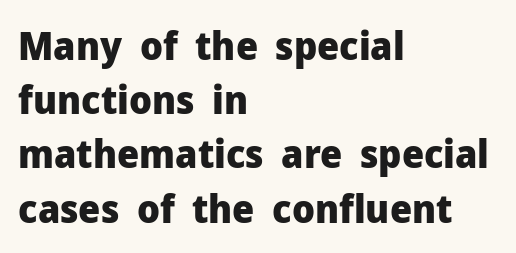
Q: Is the text bold? A: Yes.
Q: Is the text italic (slanted)? A: No, it is upright.
Q: Is the typeface a serif or a sans-serif typeface? A: Sans-serif.
Q: Is the text underlined? A: No.
Q: How is the paragraph aligned? A: Left-aligned.
Q: Is the spacing between letters normal or unusually wide? A: Normal.
Q: Is the spacing between lines tight, normal or loose? A: Normal.
Q: Width (condensed, normal, or wide)? A: Normal.
Q: Stroke contrast? A: Low.
Q: x-height? A: Medium.
Q: Monospaced? A: No.
